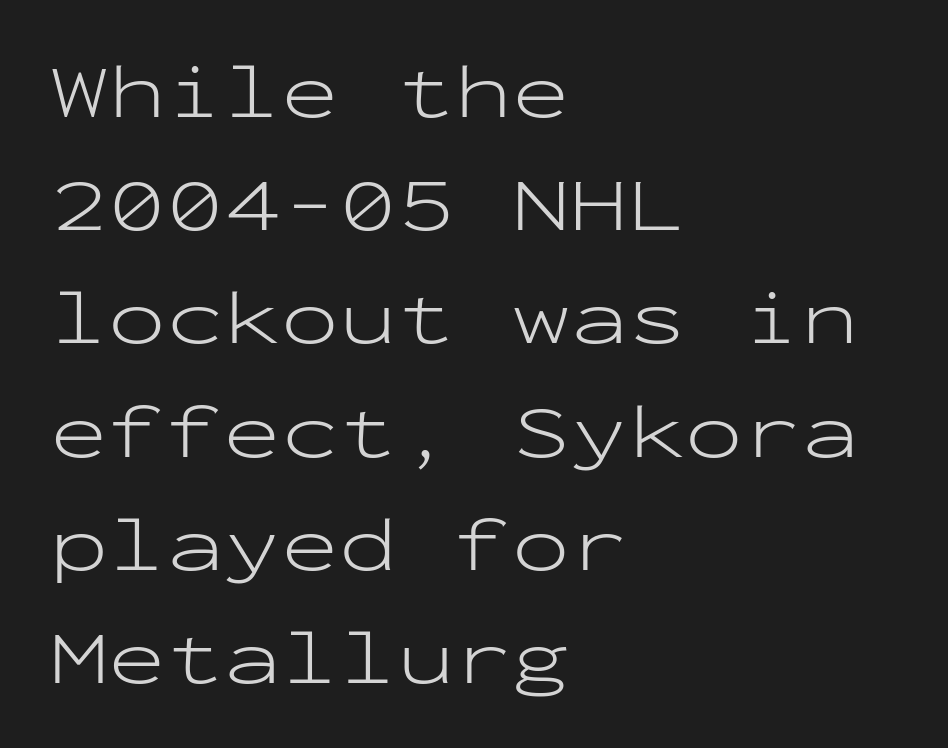
{"serif": "no", "italic": "no", "bold": "no", "weight": "light", "width": "wide", "stroke_contrast": "low", "x_height": "medium", "monospaced": "yes", "underline": "no", "align": "left", "line_spacing": "normal", "line_spacing_ratio": 1.47, "letter_spacing": "normal", "letter_spacing_em": 0.0, "glyph_px": 77}
